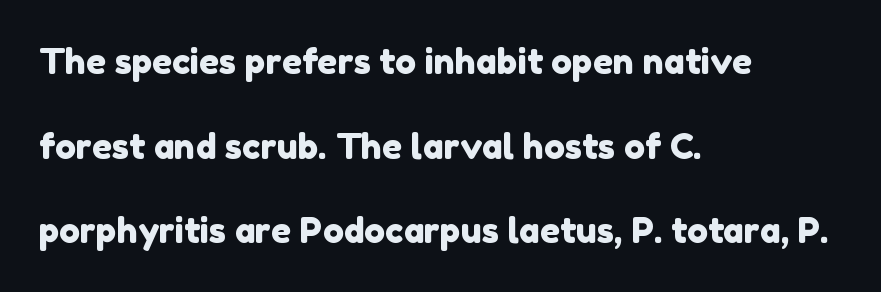
The image shows 35 px sans-serif type; set left-aligned, loose line spacing (2.42x), normal letter spacing, not underlined; low stroke contrast and a medium x-height.
